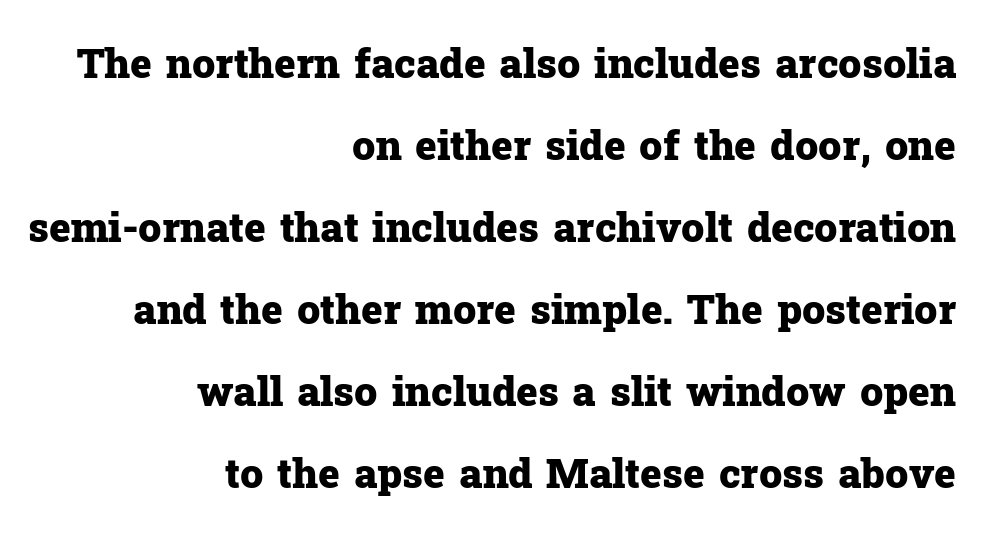
{"serif": "yes", "italic": "no", "bold": "yes", "weight": "heavy", "width": "normal", "stroke_contrast": "low", "x_height": "medium", "monospaced": "no", "underline": "no", "align": "right", "line_spacing": "loose", "line_spacing_ratio": 2.0, "letter_spacing": "normal", "letter_spacing_em": 0.0, "glyph_px": 41}
